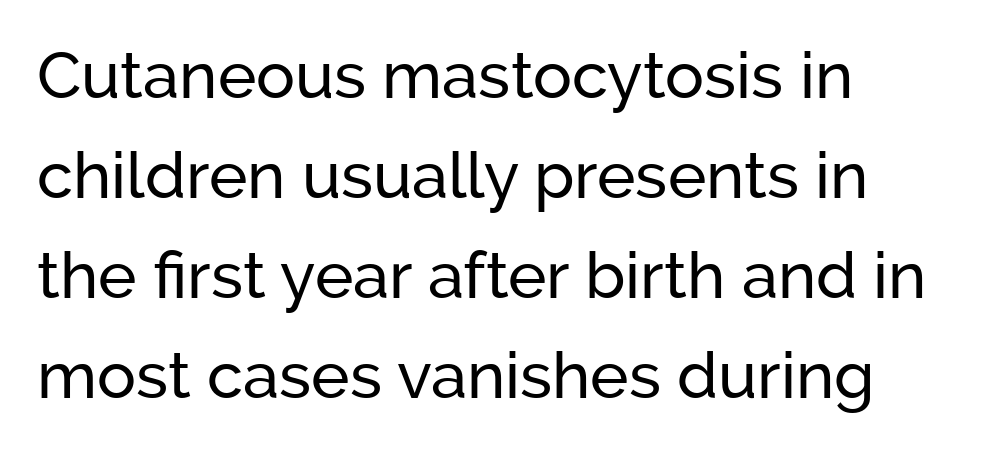
Glance below the letters and you will spot only blank space. Serif or sans? Sans — the stroke terminals are bare. Leftover space on each line is placed entirely after the last word. The face used here is rendered with its standard letterfit. Students, observe: this is what conventionally led text looks like. Vertical strokes here are truly vertical.
